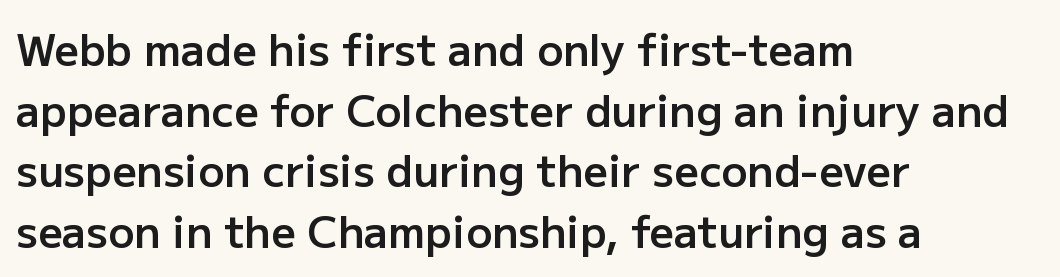
Each row of text sits above clean, open space. The rendering uses a semibold face; strokes are thickened but not to full bold. Nope, no serifs anywhere on these letters. How are the letters spaced? Ordinarily, with no added tracking.
